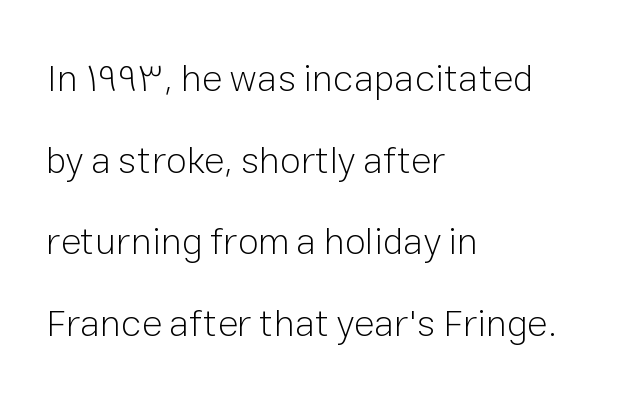
The image shows 38 px light sans-serif type, upright; set left-aligned, loose line spacing (2.15x), normal letter spacing, not underlined; low stroke contrast and a medium x-height.
